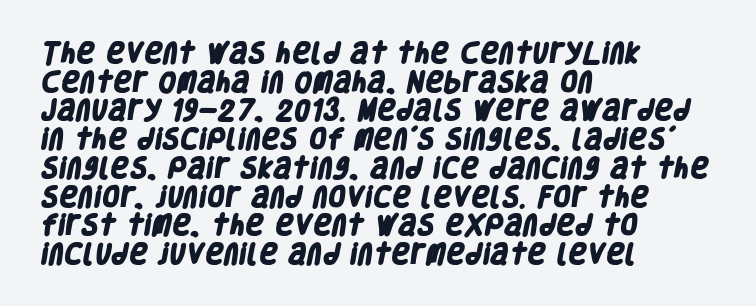
Q: Is the text bold? A: Yes.
Q: Is the text underlined? A: No.
Q: How is the paragraph aligned? A: Left-aligned.
Q: Is the spacing between letters normal or unusually wide? A: Normal.
Q: Is the spacing between lines tight, normal or loose? A: Normal.
